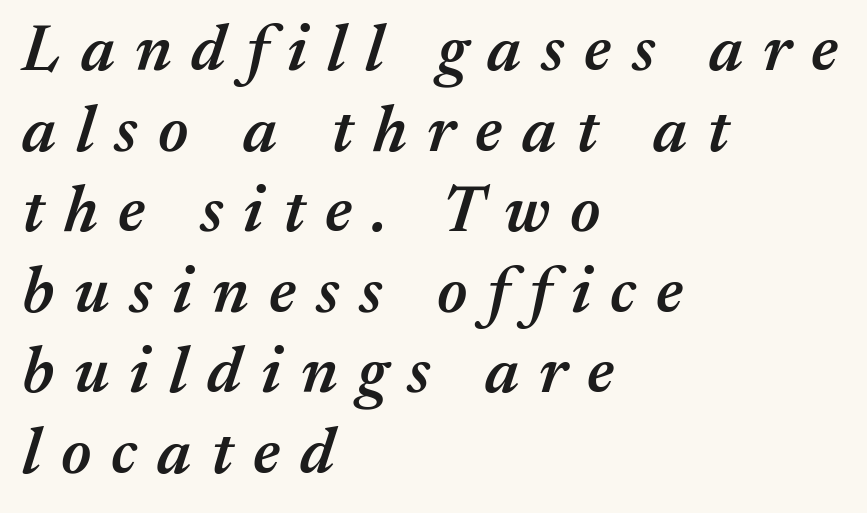
The image shows 65 px semibold type, italic (leaning right); set left-aligned, line spacing 1.24x, unusually wide letter spacing (+0.31 em), not underlined; medium stroke contrast and a medium x-height.
